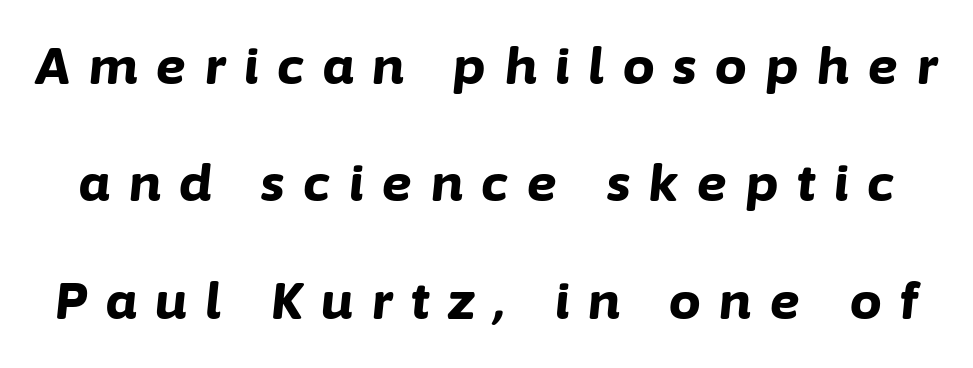
{"italic": "yes", "lean": "right", "slant_degrees": 6, "bold": "yes", "weight": "bold", "width": "normal", "stroke_contrast": "low", "x_height": "medium", "monospaced": "no", "underline": "no", "line_spacing": "loose", "line_spacing_ratio": 2.35, "letter_spacing": "wide", "letter_spacing_em": 0.38, "glyph_px": 50}
